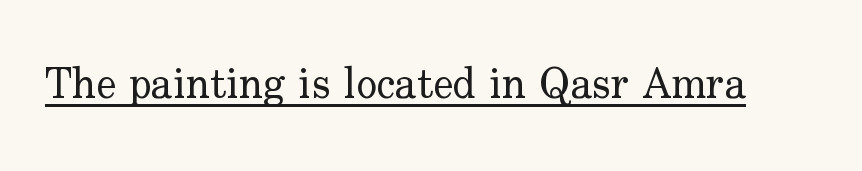
{"serif": "yes", "italic": "no", "bold": "no", "weight": "regular", "width": "normal", "stroke_contrast": "low", "x_height": "small", "monospaced": "no", "underline": "yes", "letter_spacing": "normal", "letter_spacing_em": 0.0, "glyph_px": 43}
